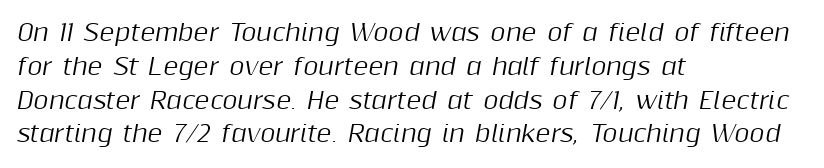
The image shows 23 px text type, italic (leaning right); set left-aligned, normal line spacing (1.47x), normal letter spacing, not underlined.
